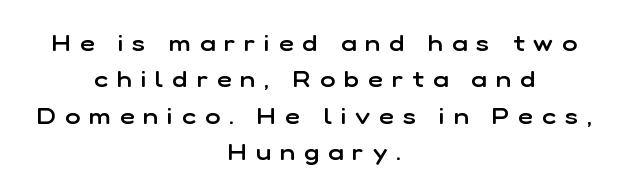
Q: Is the text bold? A: Semi-bold.
Q: Is the text italic (slanted)? A: No, it is upright.
Q: Is the text underlined? A: No.
Q: How is the paragraph aligned? A: Centered.
Q: Is the spacing between letters normal or unusually wide? A: Unusually wide.
Q: Is the spacing between lines tight, normal or loose? A: Normal.
